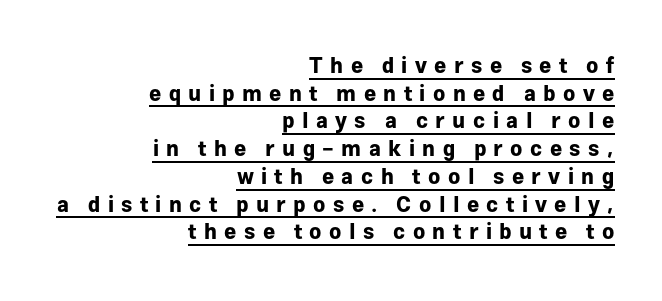
The image shows 21 px bold type, upright; set right-aligned, normal line spacing (1.32x), unusually wide letter spacing (+0.35 em), underlined.
